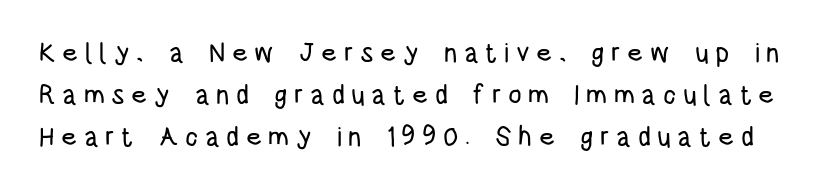
The image shows 27 px text type, upright; set normal line spacing (1.56x), unusually wide letter spacing (+0.24 em), not underlined.
